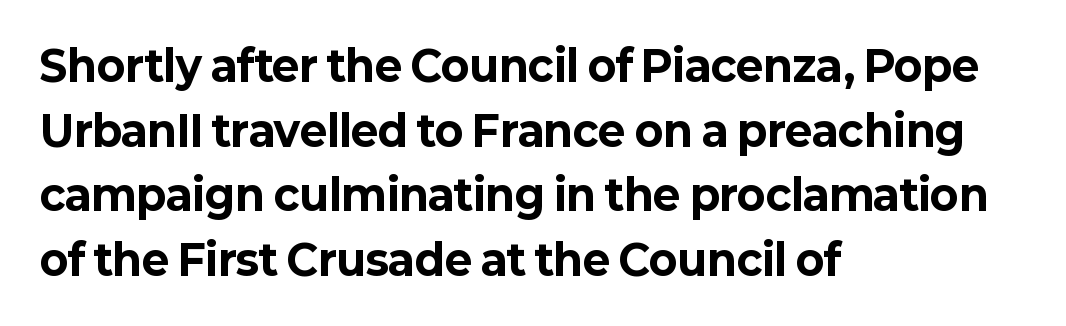
The image shows 42 px bold sans-serif type, upright; set left-aligned, normal line spacing (1.54x), normal letter spacing, not underlined; low stroke contrast and a medium x-height.
